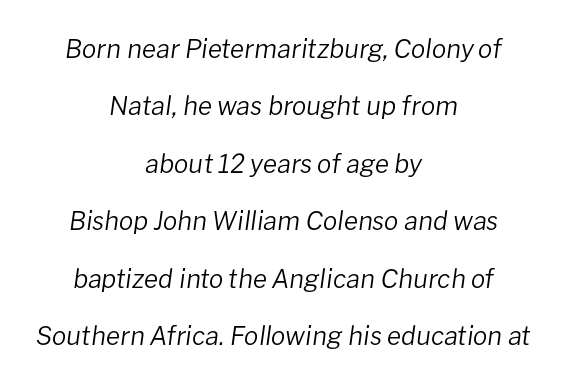
Q: Is the text bold? A: No.
Q: Is the text italic (slanted)? A: Yes, it leans right by about 8 degrees.
Q: Is the text underlined? A: No.
Q: How is the paragraph aligned? A: Centered.
Q: Is the spacing between letters normal or unusually wide? A: Normal.
Q: Is the spacing between lines tight, normal or loose? A: Loose.
